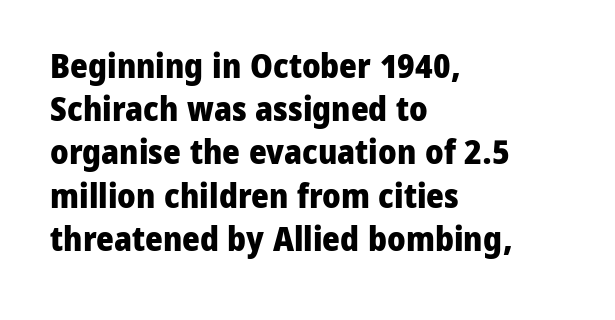
The image shows 34 px heavy sans-serif type, upright; set left-aligned, normal line spacing (1.27x), normal letter spacing, not underlined; low stroke contrast and a medium x-height.
